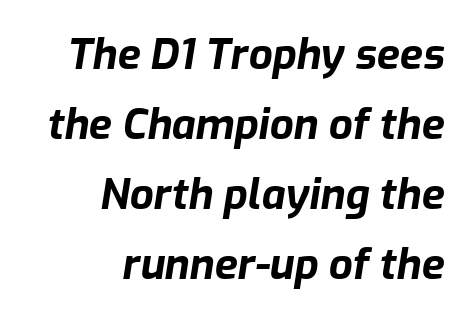
{"italic": "yes", "lean": "right", "slant_degrees": 9, "bold": "yes", "weight": "bold", "width": "normal", "stroke_contrast": "low", "x_height": "medium", "monospaced": "no", "underline": "no", "align": "right", "line_spacing": "normal", "line_spacing_ratio": 1.67, "letter_spacing": "normal", "letter_spacing_em": 0.0, "glyph_px": 42}
